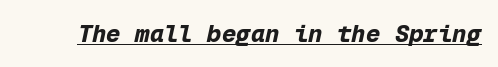
Q: Is the text bold? A: Yes.
Q: Is the text italic (slanted)? A: Yes, it leans right by about 12 degrees.
Q: Is the text underlined? A: Yes.
Q: Is the spacing between letters normal or unusually wide? A: Normal.
